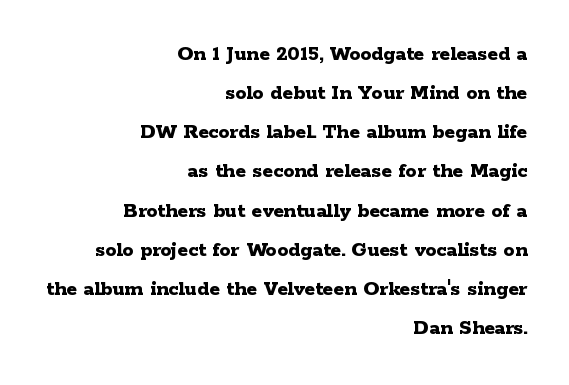
Q: Is the text bold? A: Yes.
Q: Is the text italic (slanted)? A: No, it is upright.
Q: Is the text underlined? A: No.
Q: How is the paragraph aligned? A: Right-aligned.
Q: Is the spacing between letters normal or unusually wide? A: Normal.
